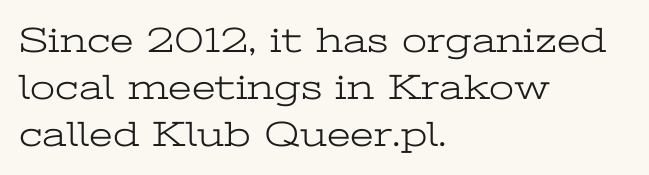
Q: Is the text bold? A: No.
Q: Is the text italic (slanted)? A: No, it is upright.
Q: Is the typeface a serif or a sans-serif typeface? A: Serif.
Q: Is the text underlined? A: No.
Q: How is the paragraph aligned? A: Left-aligned.
Q: Is the spacing between letters normal or unusually wide? A: Normal.
Q: Is the spacing between lines tight, normal or loose? A: Normal.
Q: Width (condensed, normal, or wide)? A: Wide.
Q: Stroke contrast? A: Low.
Q: x-height? A: Medium.
Q: Monospaced? A: No.
